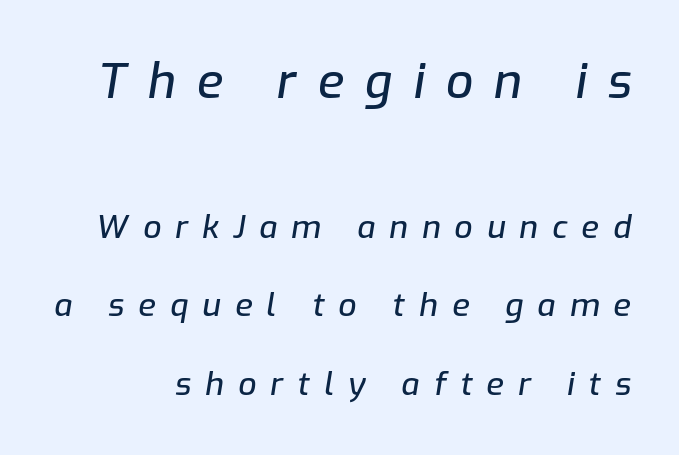
{"italic": "yes", "lean": "right", "slant_degrees": 9, "width": "normal", "stroke_contrast": "low", "x_height": "medium", "monospaced": "no", "underline": "no", "line_spacing": "loose", "line_spacing_ratio": 2.45, "letter_spacing": "wide", "letter_spacing_em": 0.44, "larger_block": "first", "size_ratio": 1.5, "glyph_px": 48}
